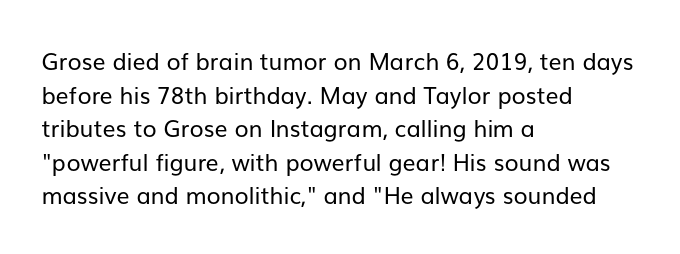
{"italic": "no", "bold": "no", "underline": "no", "align": "left", "line_spacing": "normal", "line_spacing_ratio": 1.46, "letter_spacing": "normal", "letter_spacing_em": 0.0, "glyph_px": 23}
